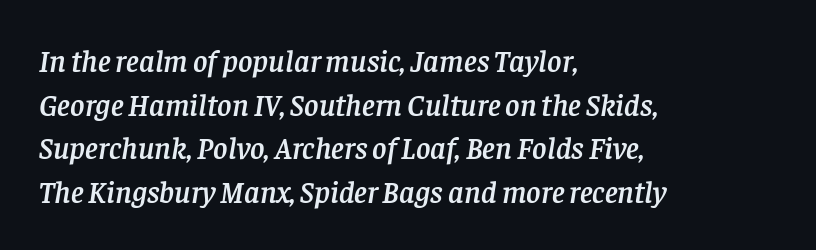
The baseline area is clear. Proportional: the letters do not fall into vertical columns. These lines stack with their left ends in a neat column. A typesetter would call this leading conventional body-copy spacing. In terms of posture, this sample is oblique.
